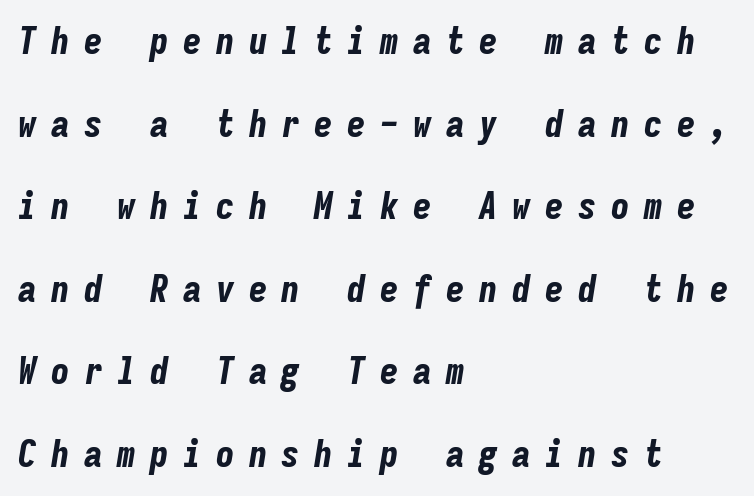
Q: Is the text bold? A: Yes.
Q: Is the text italic (slanted)? A: Yes, it leans right by about 9 degrees.
Q: Is the text underlined? A: No.
Q: How is the paragraph aligned? A: Left-aligned.
Q: Is the spacing between letters normal or unusually wide? A: Unusually wide.
Q: Is the spacing between lines tight, normal or loose? A: Loose.
Q: Width (condensed, normal, or wide)? A: Condensed.
Q: Stroke contrast? A: Low.
Q: x-height? A: Medium.
Q: Monospaced? A: Yes.
